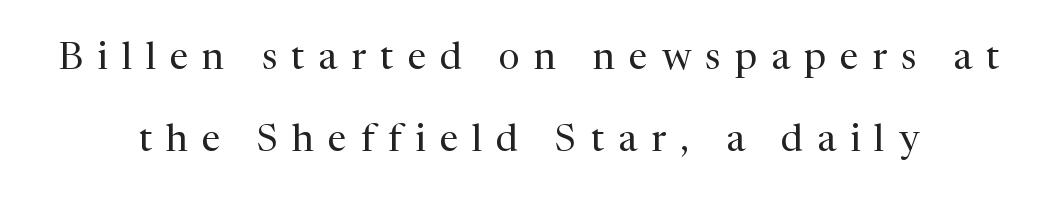
{"serif": "yes", "italic": "no", "bold": "no", "weight": "regular", "width": "normal", "stroke_contrast": "medium", "x_height": "medium", "monospaced": "no", "underline": "no", "align": "center", "line_spacing": "loose", "line_spacing_ratio": 2.15, "letter_spacing": "wide", "letter_spacing_em": 0.37, "glyph_px": 38}
